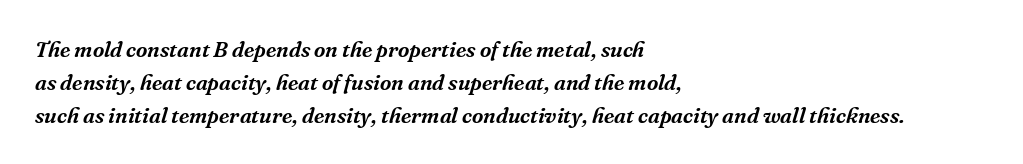
{"italic": "yes", "lean": "right", "slant_degrees": 16, "underline": "no", "align": "left", "line_spacing": "normal", "line_spacing_ratio": 1.5, "letter_spacing": "normal", "letter_spacing_em": 0.0, "glyph_px": 22}
